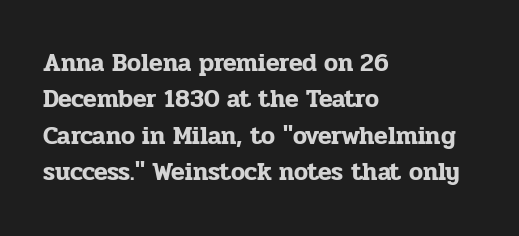
{"italic": "no", "underline": "no", "align": "left", "line_spacing": "normal", "line_spacing_ratio": 1.46, "letter_spacing": "normal", "letter_spacing_em": 0.0, "glyph_px": 25}
